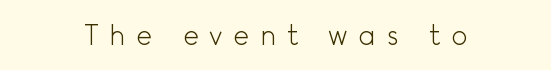
The image shows 27 px text type, upright; set unusually wide letter spacing (+0.4 em), not underlined.
